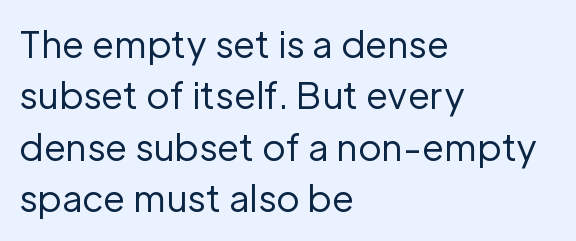
The image shows 36 px regular-weight sans-serif type, upright; set left-aligned, normal line spacing (1.43x), normal letter spacing, not underlined; low stroke contrast and a medium x-height.
